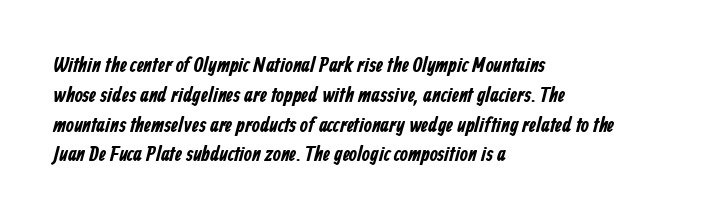
{"bold": "yes", "underline": "no", "align": "left", "line_spacing": "normal", "line_spacing_ratio": 1.42, "letter_spacing": "normal", "letter_spacing_em": 0.0, "glyph_px": 21}
